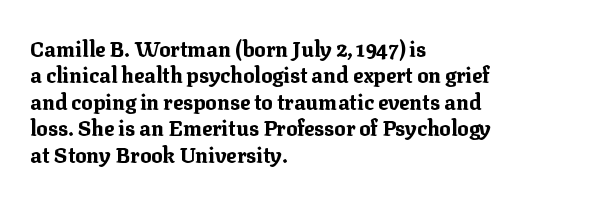
What weight is shown? A full bold with thick strokes. The lettering holds an erect, upright posture throughout. Plain, unruled lines of type. The rendering keeps characters at their native spacing. Leading: standard.
